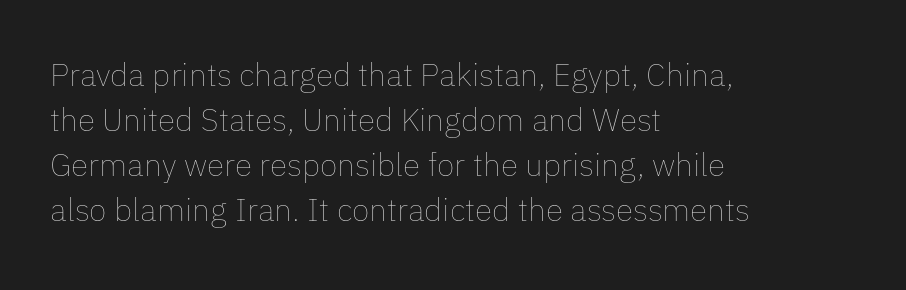
The image shows 32 px thin type, upright; set left-aligned, normal line spacing (1.41x), normal letter spacing, not underlined; low stroke contrast and a medium x-height.
